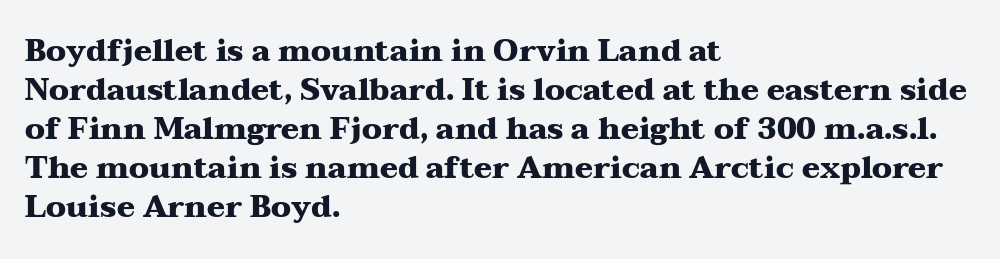
{"serif": "yes", "italic": "no", "bold": "yes", "weight": "heavy", "width": "wide", "stroke_contrast": "medium", "x_height": "medium", "monospaced": "no", "underline": "no", "align": "left", "line_spacing": "normal", "line_spacing_ratio": 1.3, "letter_spacing": "normal", "letter_spacing_em": 0.0, "glyph_px": 30}
